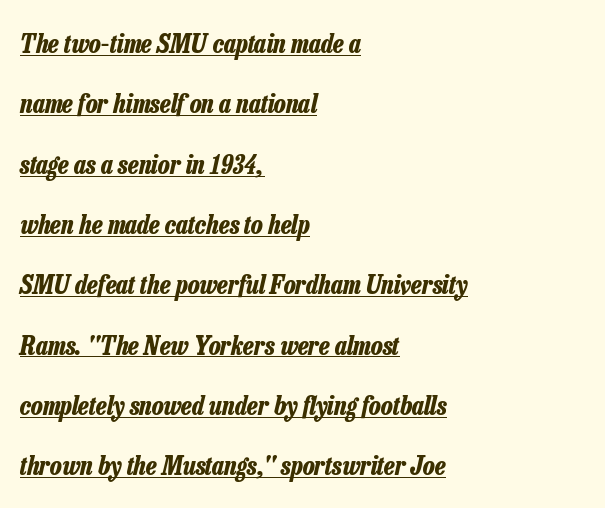
The image shows 26 px bold type, italic (leaning right); set left-aligned, loose line spacing (2.32x), normal letter spacing, underlined.
